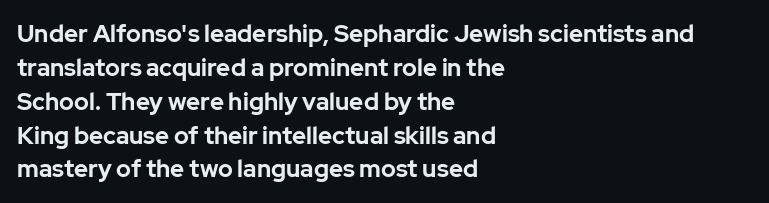
Q: Is the text bold? A: Yes.
Q: Is the text italic (slanted)? A: No, it is upright.
Q: Is the text underlined? A: No.
Q: How is the paragraph aligned? A: Left-aligned.
Q: Is the spacing between letters normal or unusually wide? A: Normal.
Q: Is the spacing between lines tight, normal or loose? A: Normal.
